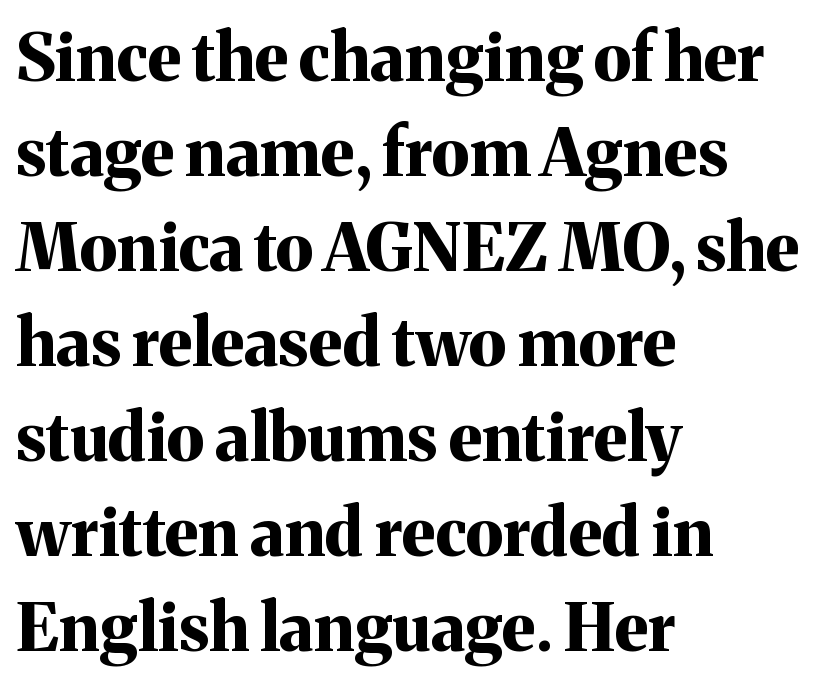
{"serif": "yes", "italic": "no", "bold": "yes", "weight": "bold", "width": "normal", "stroke_contrast": "medium", "x_height": "medium", "monospaced": "no", "underline": "no", "align": "left", "line_spacing": "normal", "line_spacing_ratio": 1.44, "letter_spacing": "normal", "letter_spacing_em": 0.0, "glyph_px": 66}
